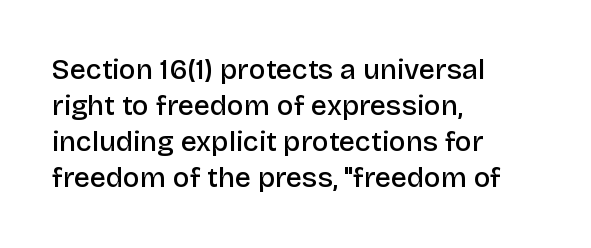
Here the designer chose a conventional face with non-uniform glyph widths. The letters carry no serifs — their stems end cleanly without finishing strokes. Quick note: underline off. If you measured baseline to baseline, you'd find a middling distance. Posture: upright roman.
